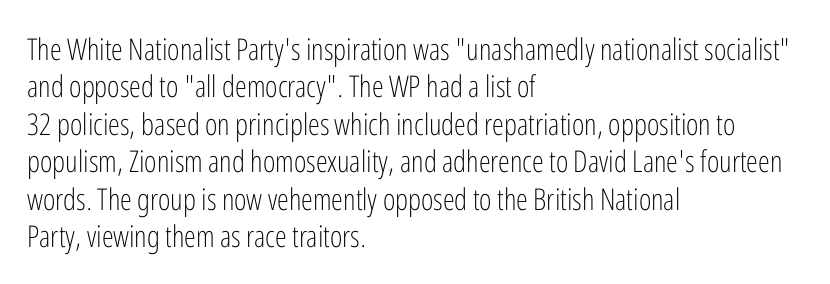
Serif or sans? Sans — the stroke terminals are bare. The type is set solid horizontally, with unmodified tracking. A typesetter would mark this as roman, not italic. Proportional: the letters do not fall into vertical columns.
